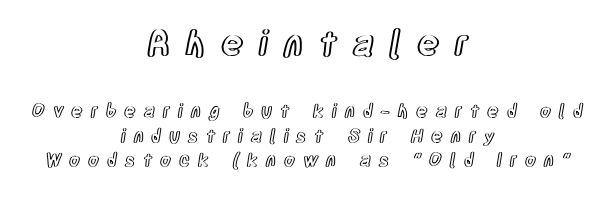
The image shows 35 px condensed type; set centered, normal line spacing (1.35x), unusually wide letter spacing (+0.43 em), not underlined; the first (top) block is 1.94x larger; a large x-height.
